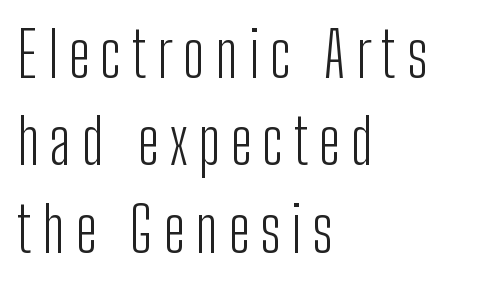
Interline gaps are of average width in this sample. Letters rest on an invisible, unmarked baseline. The face looks like a standard text weight, possibly lighter. No feet cap the strokes, marking this as sans-serif type.
